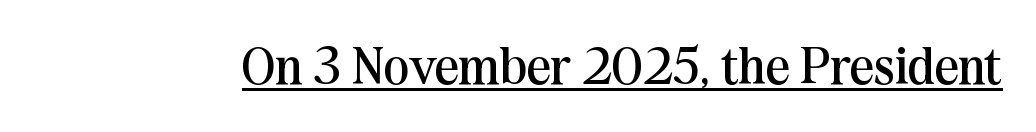
The image shows 53 px regular-weight serif type, upright; set normal letter spacing, underlined; medium stroke contrast and a medium x-height.
